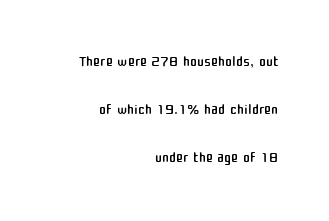
The image shows 21 px text type, upright; set right-aligned, loose line spacing (2.29x), normal letter spacing, not underlined.
